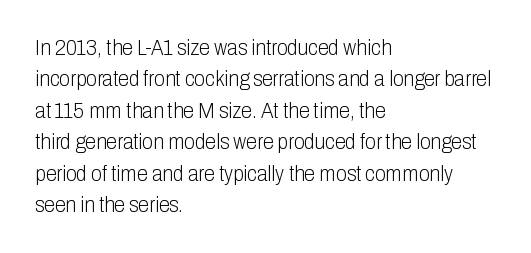
Q: Is the text bold? A: No.
Q: Is the text italic (slanted)? A: No, it is upright.
Q: Is the text underlined? A: No.
Q: How is the paragraph aligned? A: Left-aligned.
Q: Is the spacing between letters normal or unusually wide? A: Normal.
Q: Is the spacing between lines tight, normal or loose? A: Normal.
